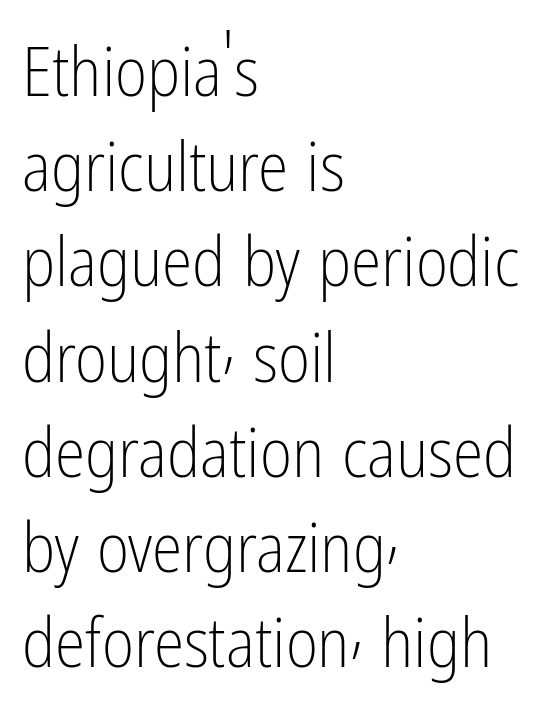
What's the leading like? Ordinary, nothing unusual. Characters follow at the spacing the type designer built in. Line starts are locked; line ends wander. The passage shown is not bold in any degree.
